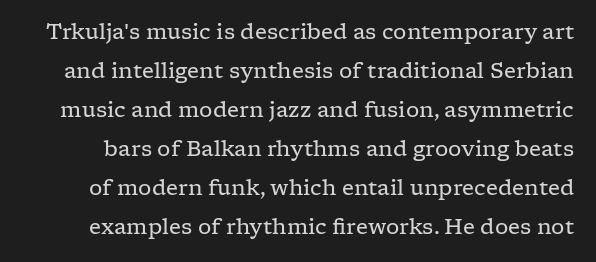
Q: Is the text bold? A: No.
Q: Is the text italic (slanted)? A: No, it is upright.
Q: Is the text underlined? A: No.
Q: Is the spacing between letters normal or unusually wide? A: Normal.
